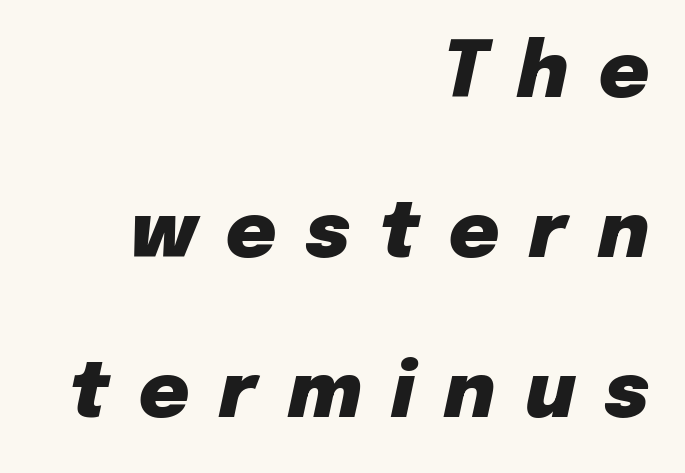
The image shows 77 px heavy type, italic (leaning right); set right-aligned, loose line spacing (2.08x), unusually wide letter spacing (+0.39 em), not underlined; low stroke contrast and a medium x-height.
